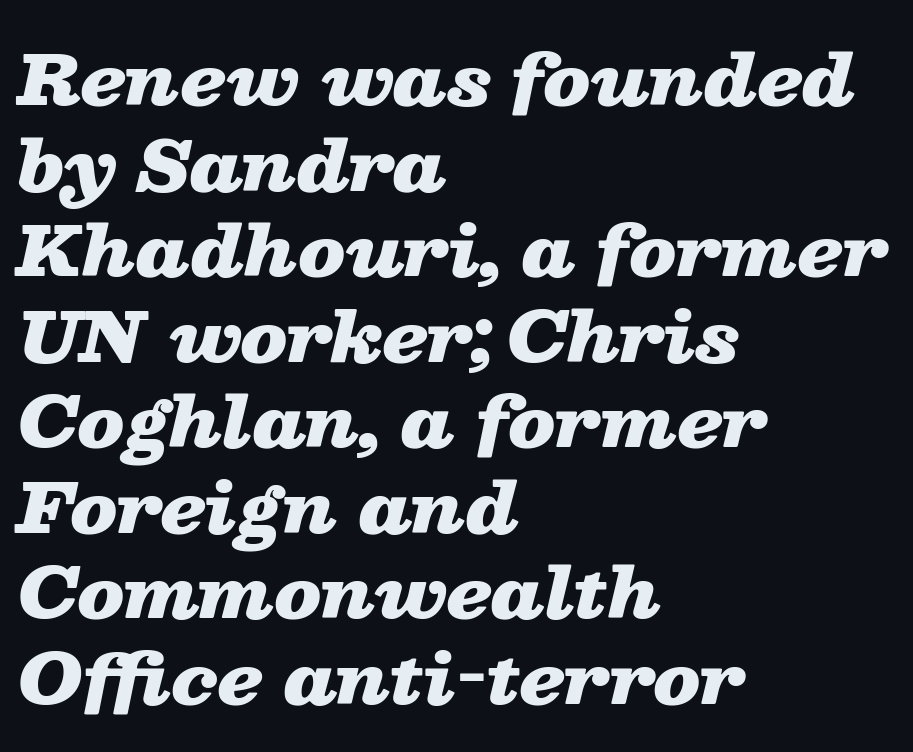
The paragraph has a hard left edge and a soft right edge. The passage shown is typed in a proportional face where columns would drift. Each word holds together tightly as a unit, with standard inter-letter gaps. Look at the stroke-to-counter ratio: heavy, a bold. There's an unmistakable incline to the writing here.
